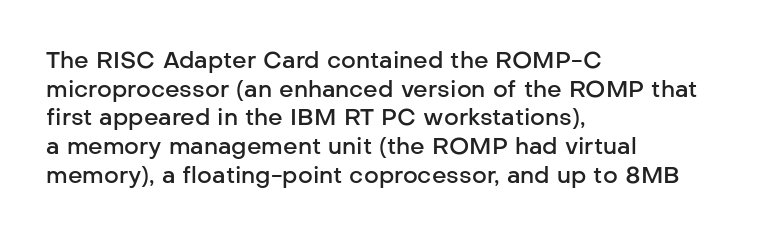
The image shows 23 px text type, upright; set left-aligned, normal line spacing (1.25x), normal letter spacing, not underlined.
